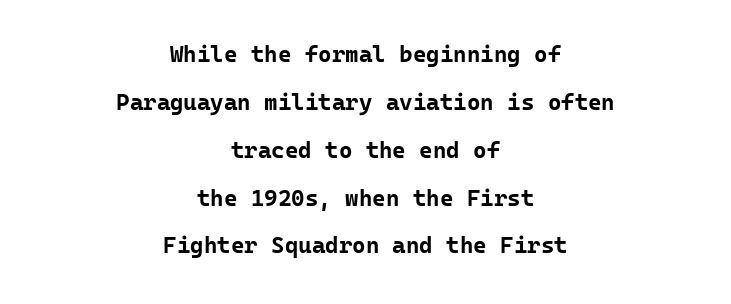
{"italic": "no", "bold": "yes", "underline": "no", "align": "center", "line_spacing": "loose", "line_spacing_ratio": 2.08, "letter_spacing": "normal", "letter_spacing_em": 0.0, "glyph_px": 23}
